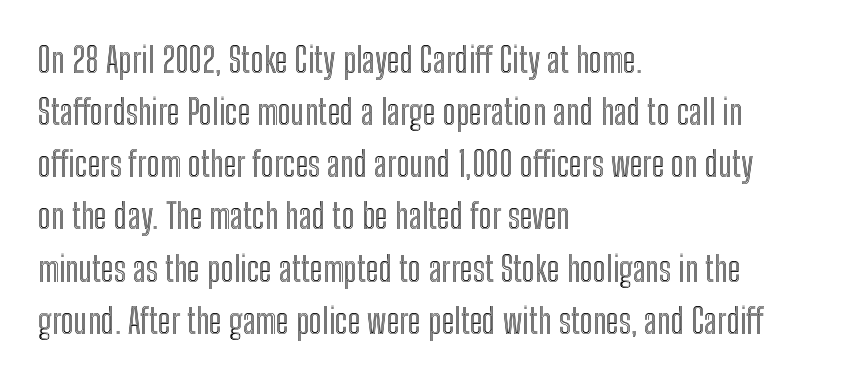
{"italic": "no", "width": "condensed", "x_height": "medium", "monospaced": "no", "underline": "no", "align": "left", "line_spacing": "normal", "line_spacing_ratio": 1.49, "letter_spacing": "normal", "letter_spacing_em": 0.0, "glyph_px": 35}
